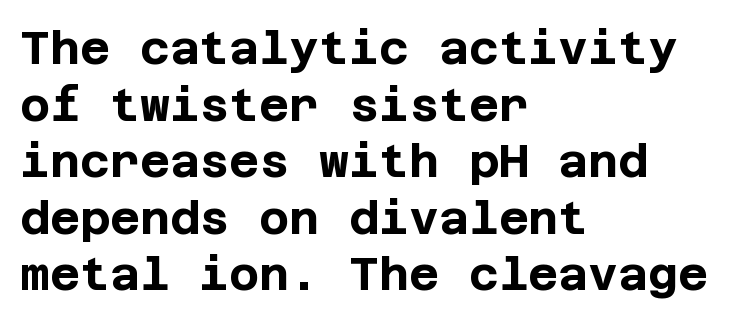
The image shows 46 px bold sans-serif type, upright; set left-aligned, line spacing 1.23x, normal letter spacing, not underlined; low stroke contrast and a large x-height.
